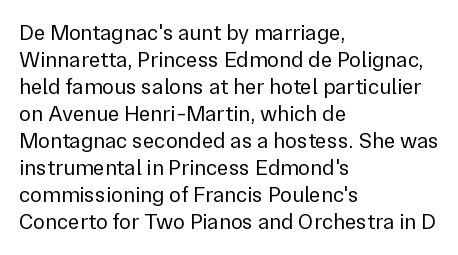
Q: Is the text bold? A: No.
Q: Is the text italic (slanted)? A: No, it is upright.
Q: Is the text underlined? A: No.
Q: How is the paragraph aligned? A: Left-aligned.
Q: Is the spacing between letters normal or unusually wide? A: Normal.
